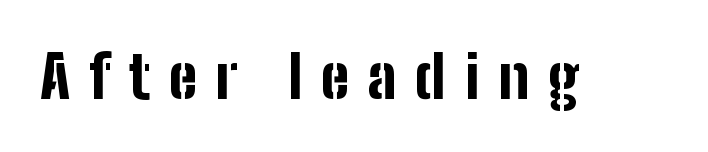
The letters stand straight up with perfectly vertical stems. Beneath every word, the page is bare. Varying glyph widths throughout — classic text-font behaviour. Each glyph is drawn with heavy, bold strokes. Look at the tracking — it's clearly loosened, letters drifting apart.
